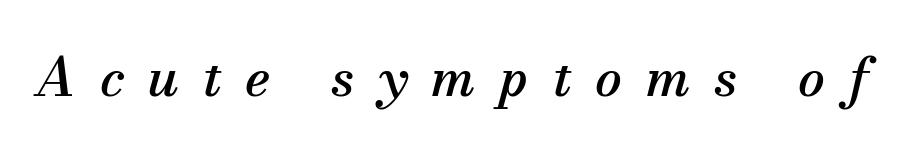
Underlining? Definitely not there. The characters display serif detailing at their extremities. This sample has the flowing, uneven cadence of proportional lettering. The axis of the letterforms is tilted away from vertical. The rendering inserts visible extra space after every character.
